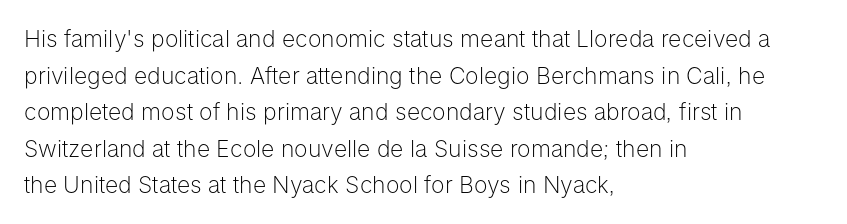
The image shows 23 px text type, upright; set left-aligned, normal line spacing (1.59x), normal letter spacing, not underlined.
